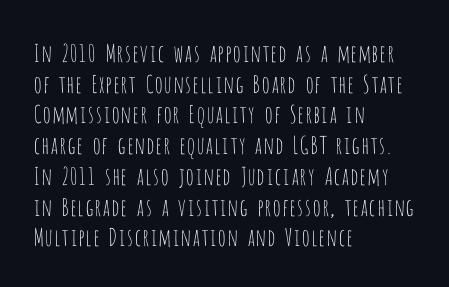
Q: Is the text bold? A: No.
Q: Is the text italic (slanted)? A: No, it is upright.
Q: Is the text underlined? A: No.
Q: How is the paragraph aligned? A: Left-aligned.
Q: Is the spacing between letters normal or unusually wide? A: Normal.
Q: Is the spacing between lines tight, normal or loose? A: Normal.
